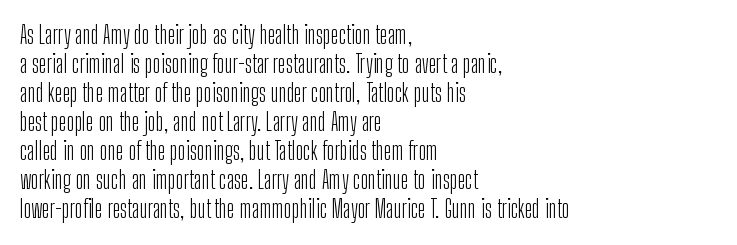
The strokes carry an ordinary text weight at most. Default kerning and tracking; the words read as compact shapes. The gap between lines stays unmarked. Does the lettering tilt? It doesn't — this is upright.
